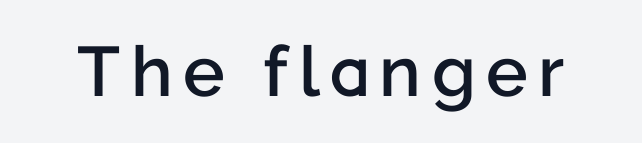
The image shows 70 px semibold sans-serif type, upright; set not underlined; low stroke contrast and a medium x-height.
